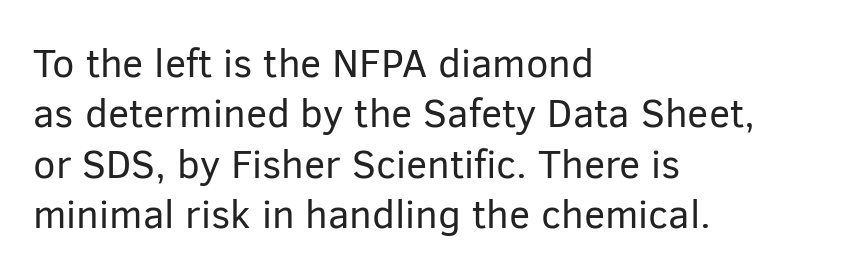
{"serif": "no", "italic": "no", "bold": "no", "weight": "regular", "width": "normal", "stroke_contrast": "low", "x_height": "medium", "monospaced": "no", "underline": "no", "align": "left", "line_spacing": "normal", "line_spacing_ratio": 1.26, "letter_spacing": "normal", "letter_spacing_em": 0.0, "glyph_px": 40}
